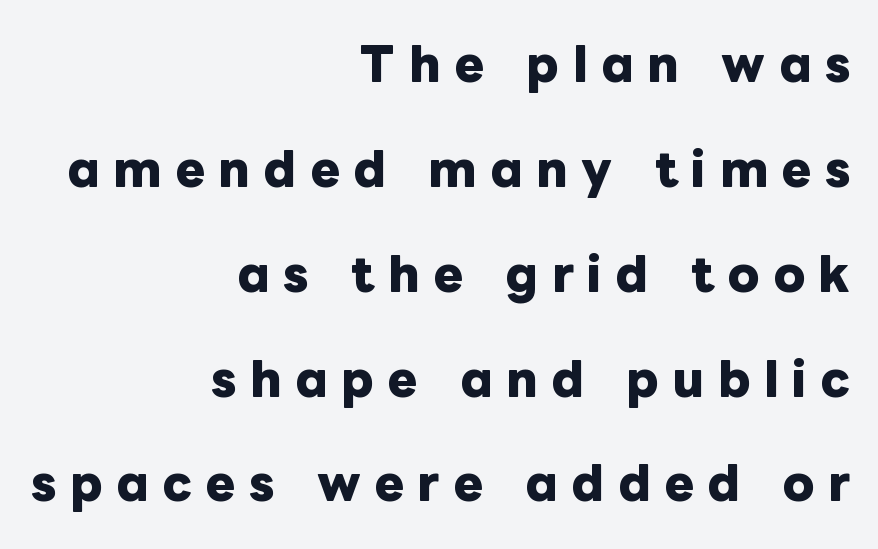
The image shows 45 px heavy type, upright; set right-aligned, loose line spacing (2.33x), unusually wide letter spacing (+0.3 em), not underlined; low stroke contrast and a medium x-height.
